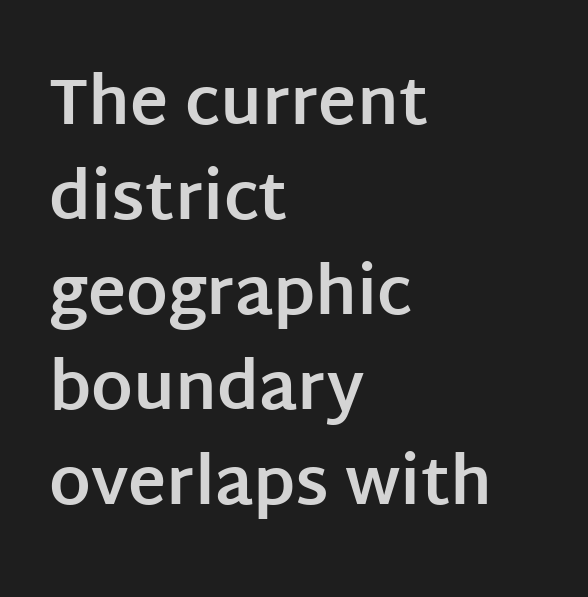
The image shows 65 px bold sans-serif type, upright; set left-aligned, normal line spacing (1.46x), normal letter spacing, not underlined; low stroke contrast and a large x-height.
